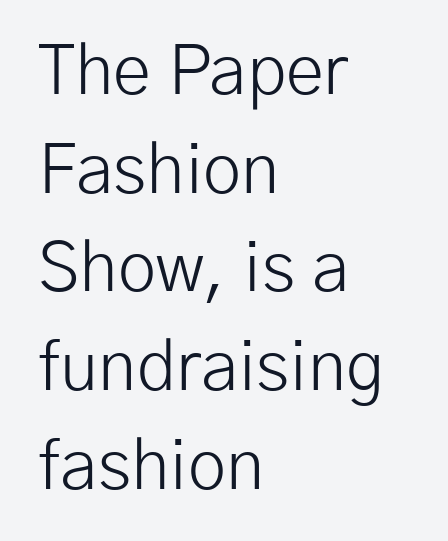
Every character sits straight up, as roman type does. Glance below the letters and you will spot only blank space. Leading: standard. No feet cap the strokes, marking this as sans-serif type. These lines are rendered in a variable-pitch font.
